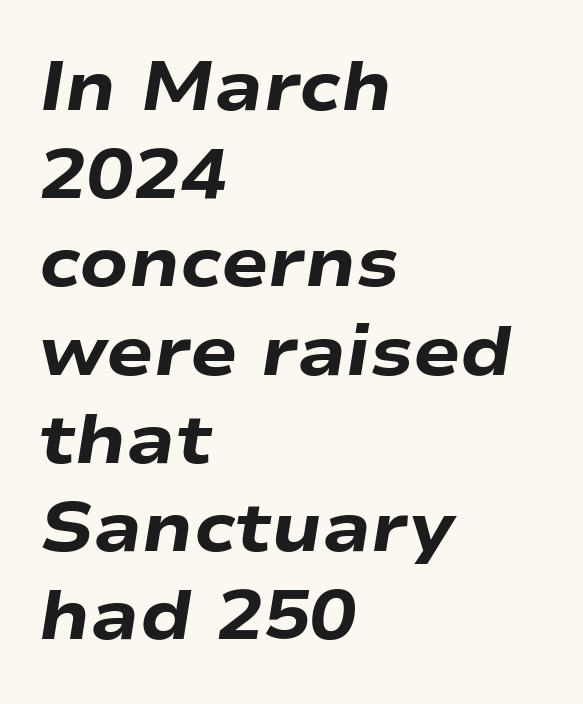
These lines are rendered in a variable-pitch font. The zone under the glyphs is completely vacant. Caption: standard tracking, unaltered. Does the weight exceed regular? Yes, all the way to bold.
